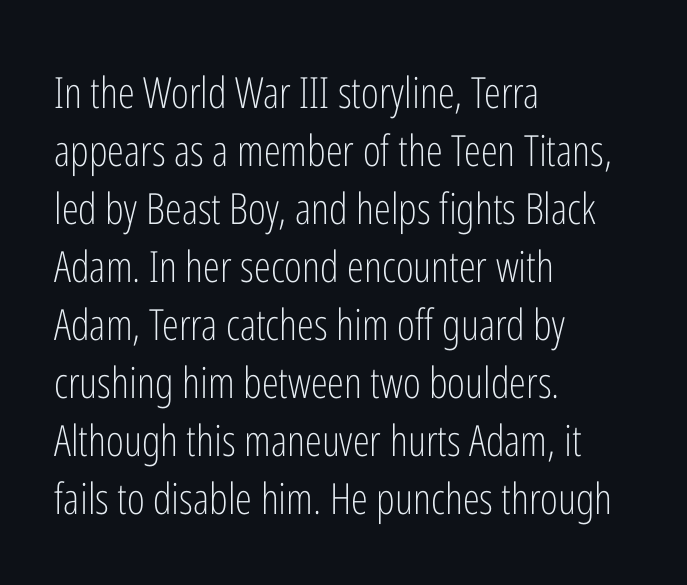
The image shows 43 px light, condensed sans-serif type, upright; set left-aligned, normal line spacing (1.35x), normal letter spacing, not underlined; low stroke contrast and a medium x-height.
